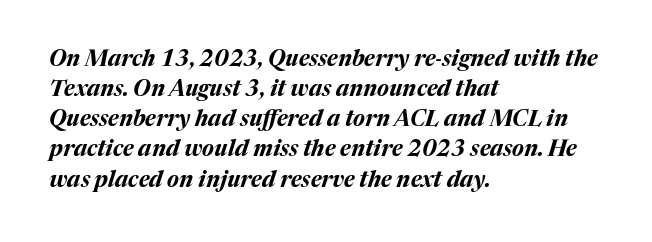
{"italic": "yes", "lean": "right", "slant_degrees": 17, "bold": "yes", "underline": "no", "align": "left", "line_spacing": "normal", "line_spacing_ratio": 1.37, "letter_spacing": "normal", "letter_spacing_em": 0.0, "glyph_px": 22}
